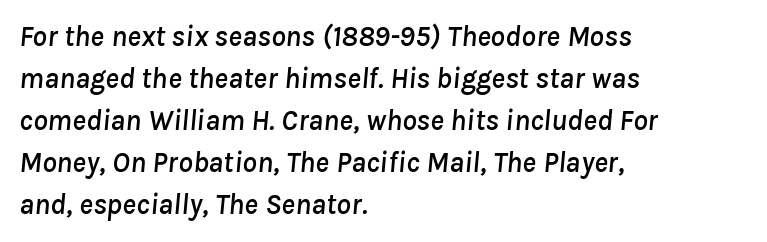
The typography opts for an oblique posture over an upright one. Plain, unruled lines of type. Standard letterfit; no display-style spreading of the glyphs. Caption: multi-line text, flush left, ragged right.
